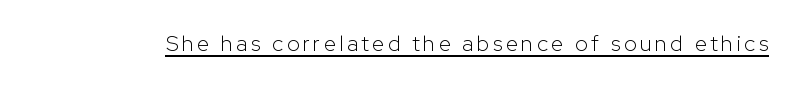
The image shows 22 px text type, upright; set underlined.
